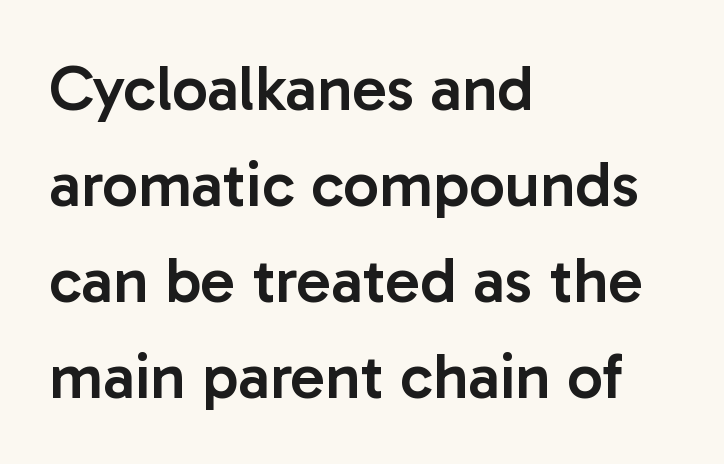
Q: Is the text bold? A: Semi-bold.
Q: Is the text italic (slanted)? A: No, it is upright.
Q: Is the typeface a serif or a sans-serif typeface? A: Sans-serif.
Q: Is the text underlined? A: No.
Q: How is the paragraph aligned? A: Left-aligned.
Q: Is the spacing between letters normal or unusually wide? A: Normal.
Q: Is the spacing between lines tight, normal or loose? A: Normal.
Q: Width (condensed, normal, or wide)? A: Normal.
Q: Stroke contrast? A: Low.
Q: x-height? A: Medium.
Q: Monospaced? A: No.
